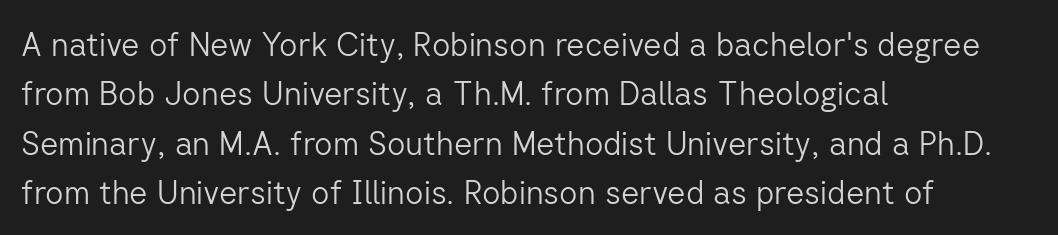
The rendering shows plain stroke endings on the letterforms — a sans-serif design. Stem width sits at or under what a default text font uses. Line spacing here is normal. Nobody drew a line under any word here. Tracking here is standard; glyphs follow each other at the usual distance. Note the varied advance widths — an 'i' is clearly narrower than an 'm'.
